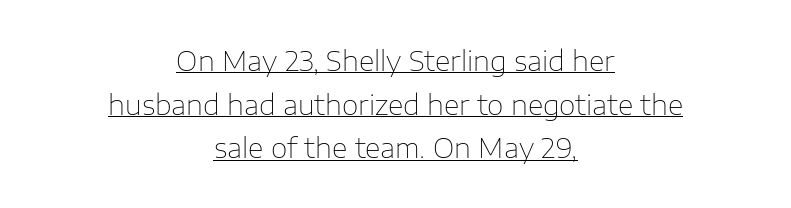
Bold? No — there's no thickening of the strokes. Line starts and ends both wander, symmetrically. Look at the tracking — it's just the regular setting, nothing added. Emphasis is given by a line drawn under the lettering.
